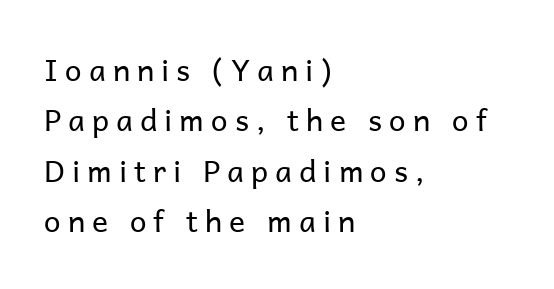
The lines are quadded left. In terms of leading, this rendering sits right in the middle. The passage shown is typeset with a sans-serif family. This is roman type, the default non-slanted kind.
